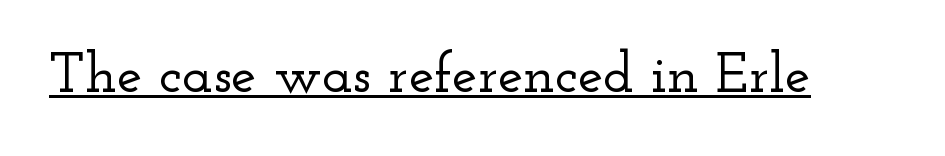
Q: Is the text italic (slanted)? A: No, it is upright.
Q: Is the typeface a serif or a sans-serif typeface? A: Serif.
Q: Is the text underlined? A: Yes.
Q: Is the spacing between letters normal or unusually wide? A: Normal.
Q: Width (condensed, normal, or wide)? A: Wide.
Q: Stroke contrast? A: Low.
Q: x-height? A: Small.
Q: Monospaced? A: No.
